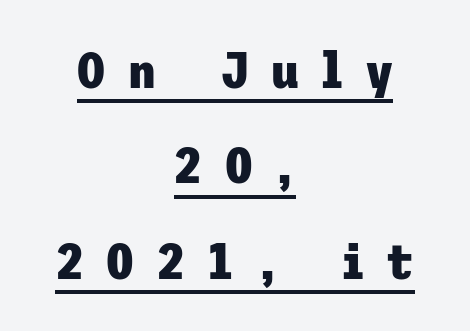
{"serif": "no", "italic": "no", "bold": "yes", "weight": "heavy", "width": "normal", "stroke_contrast": "low", "x_height": "medium", "underline": "yes", "align": "center", "line_spacing_ratio": 1.87, "letter_spacing": "wide", "letter_spacing_em": 0.44, "glyph_px": 51}
